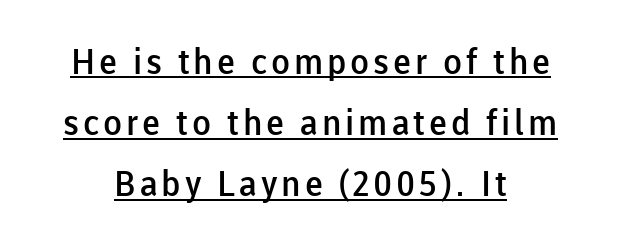
Q: Is the text bold? A: Semi-bold.
Q: Is the text italic (slanted)? A: No, it is upright.
Q: Is the typeface a serif or a sans-serif typeface? A: Sans-serif.
Q: Is the text underlined? A: Yes.
Q: How is the paragraph aligned? A: Centered.
Q: Width (condensed, normal, or wide)? A: Normal.
Q: Stroke contrast? A: Low.
Q: x-height? A: Medium.
Q: Monospaced? A: No.
